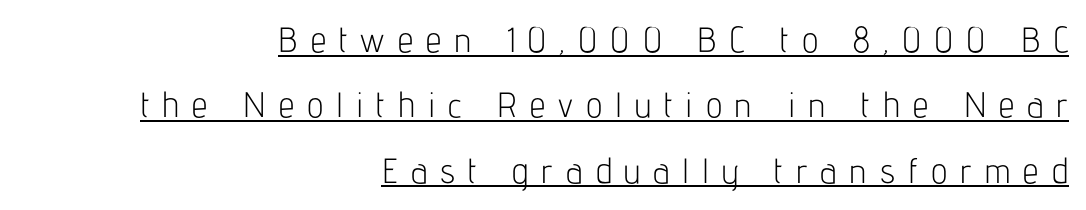
The image shows 35 px light, condensed sans-serif type, upright; set right-aligned, line spacing 1.87x, unusually wide letter spacing (+0.37 em), underlined; low stroke contrast and a medium x-height.
